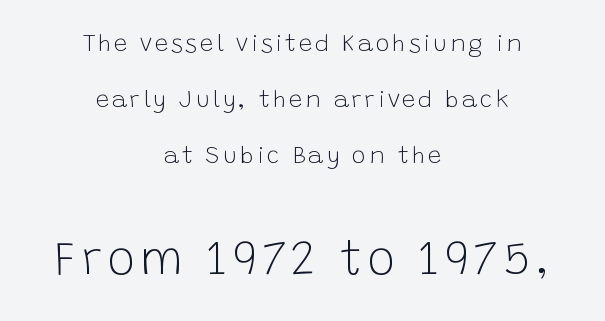
The rendering enlarges the type as you move from the upper chunk to the lower. The typesetter chose a symmetrical, centered arrangement here. Style check: upright. The typeface chosen for these lines omits serifs.
